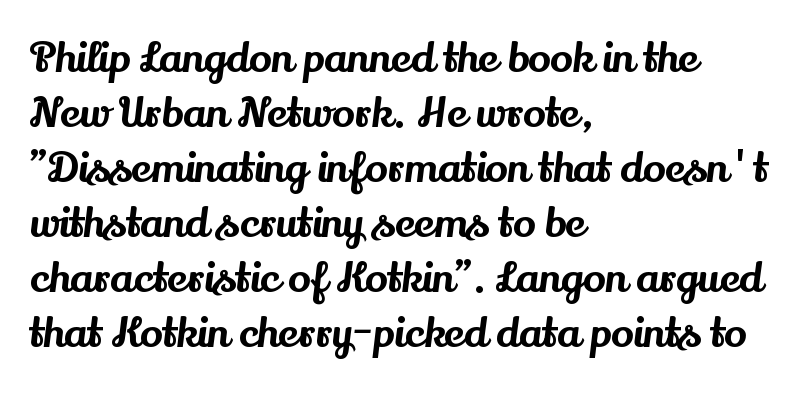
The image shows 42 px serif type; set left-aligned, normal line spacing (1.31x), normal letter spacing, not underlined; medium stroke contrast and a small x-height.
